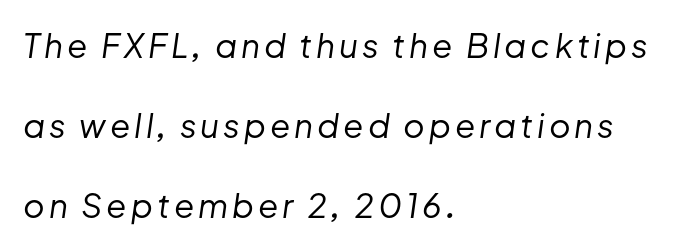
Horizontal alignment here is leftward, the default for most running prose. Nothing heavy about these letters — not bold at all. Any mark beneath the type? The region is blank. The face used here is proportionally spaced, like ordinary book or web type. Notice how the stems are inclined rather than vertical — that's the hallmark of italics. Leading: increased.
